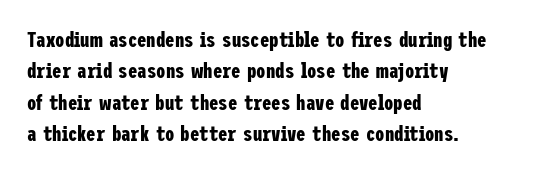
{"italic": "no", "bold": "yes", "underline": "no", "align": "left", "line_spacing": "normal", "line_spacing_ratio": 1.5, "letter_spacing": "normal", "letter_spacing_em": 0.0, "glyph_px": 21}
